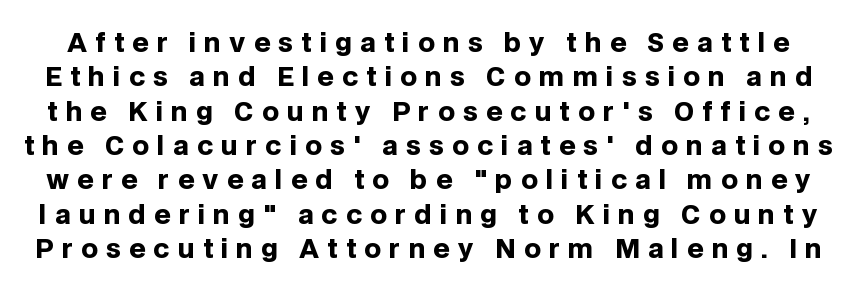
The image shows 26 px bold type, upright; set normal line spacing (1.32x), unusually wide letter spacing (+0.31 em), not underlined.
